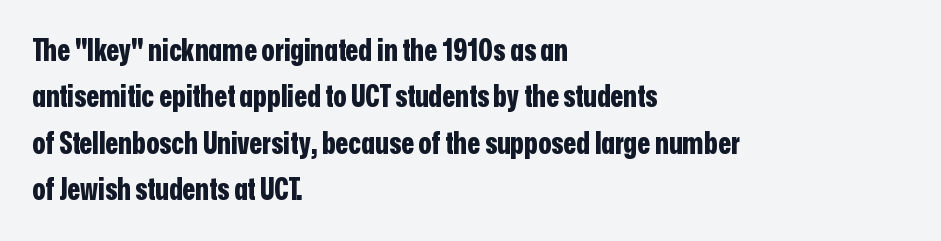
The line-height multiplier appears to be the usual default. Character widths vary here, with narrow letters taking less room than wide ones. No word sits above an underline. The gaps between neighbouring characters are ordinary and unremarkable. As a designer I'd log this as weight 700, bold.
